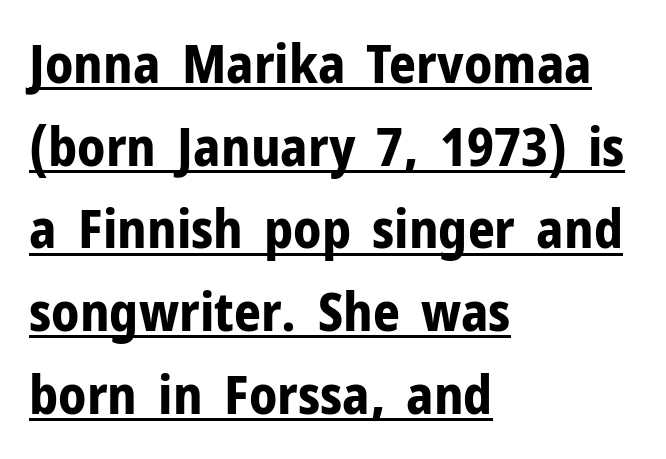
These lines are set flush left with a ragged right edge. Spacing verdict: proportional, widths tailored to each character. Regarding leading, the lines here are spaced in the standard way. The designer went with a sans here, leaving each stem footless. Do the letters lean? They stand straight. Pretty heavy lettering here — definitely bold.
